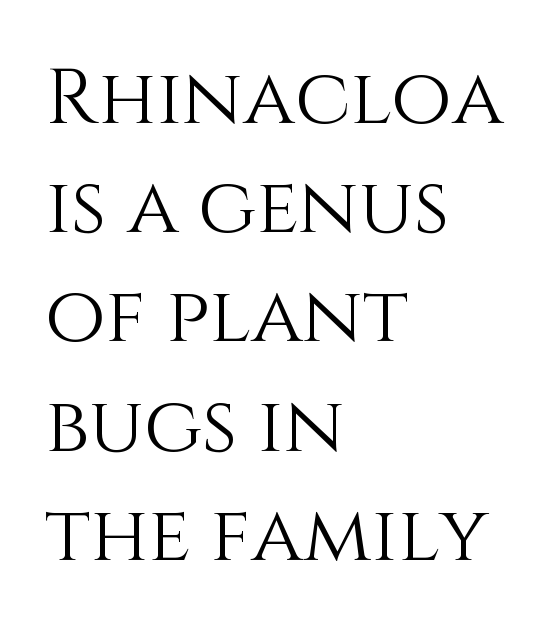
Q: Is the text bold? A: No.
Q: Is the text italic (slanted)? A: No, it is upright.
Q: Is the text underlined? A: No.
Q: How is the paragraph aligned? A: Left-aligned.
Q: Is the spacing between letters normal or unusually wide? A: Normal.
Q: Is the spacing between lines tight, normal or loose? A: Normal.
Q: Width (condensed, normal, or wide)? A: Normal.
Q: Stroke contrast? A: Medium.
Q: x-height? A: Large.
Q: Monospaced? A: No.
